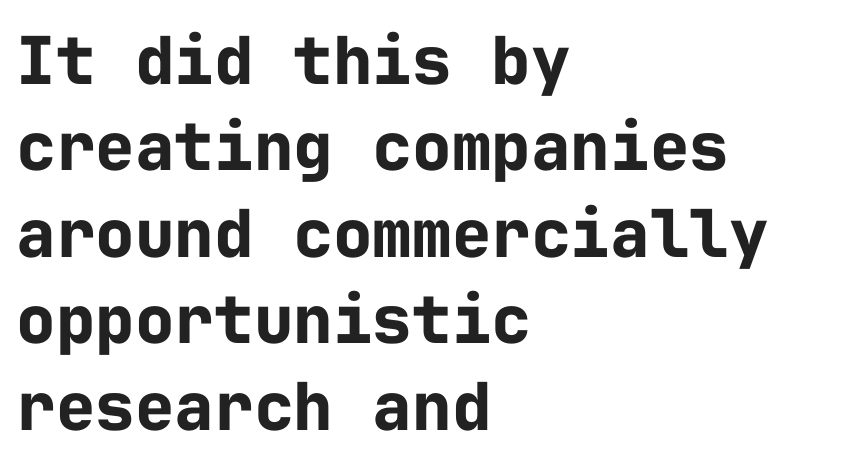
{"serif": "no", "italic": "no", "bold": "yes", "weight": "bold", "width": "normal", "stroke_contrast": "low", "x_height": "medium", "monospaced": "yes", "underline": "no", "align": "left", "line_spacing": "normal", "line_spacing_ratio": 1.31, "letter_spacing": "normal", "letter_spacing_em": 0.0, "glyph_px": 66}
